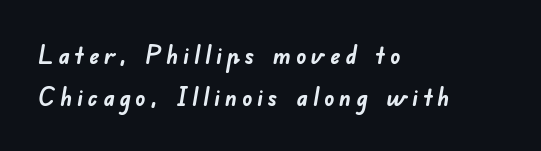
{"bold": "yes", "underline": "no", "align": "left", "line_spacing": "normal", "line_spacing_ratio": 1.67, "glyph_px": 25}
